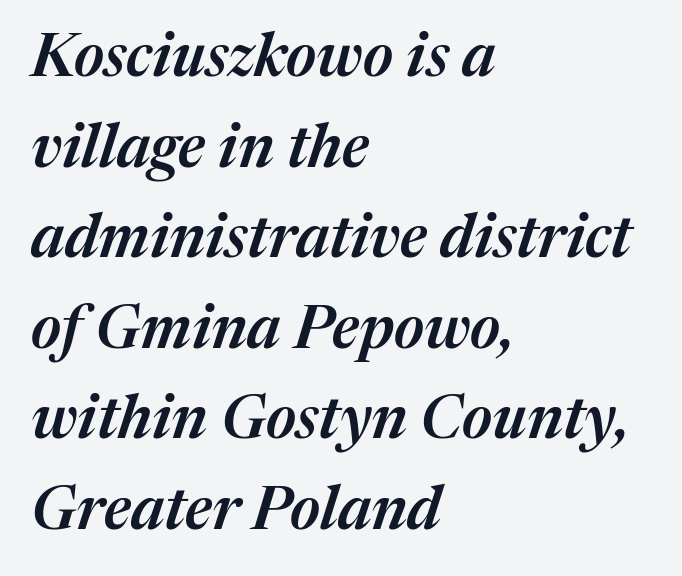
The tracking reads as untouched default to a designer's eye. The foot of each line stays bare and open. Horizontally, the lines are justified to the leading edge only. Is the type bold? Partly — it's a semibold, heavier than regular but not fully bold. The face used here has a pronounced slope to its letters. The vertical gap from one line to the next is medium.
